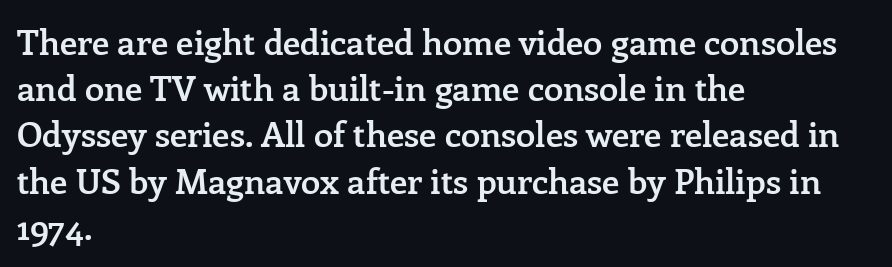
A typesetter would call this proportional, since set widths differ per character. Nobody touched the tracking dial on this one. Ordinary non-slanted type is in use. Yep, those are serifs on the letters. As a designer I'd log this as weight 600, semibold.
